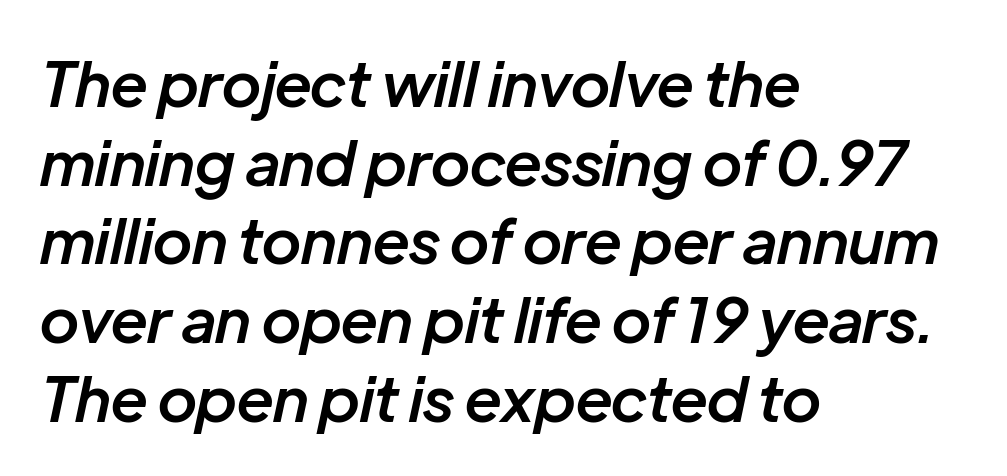
Q: Is the text bold? A: Semi-bold.
Q: Is the text italic (slanted)? A: Yes, it leans right by about 12 degrees.
Q: Is the text underlined? A: No.
Q: How is the paragraph aligned? A: Left-aligned.
Q: Is the spacing between letters normal or unusually wide? A: Normal.
Q: Is the spacing between lines tight, normal or loose? A: Normal.
Q: Width (condensed, normal, or wide)? A: Normal.
Q: Stroke contrast? A: Low.
Q: x-height? A: Medium.
Q: Monospaced? A: No.
